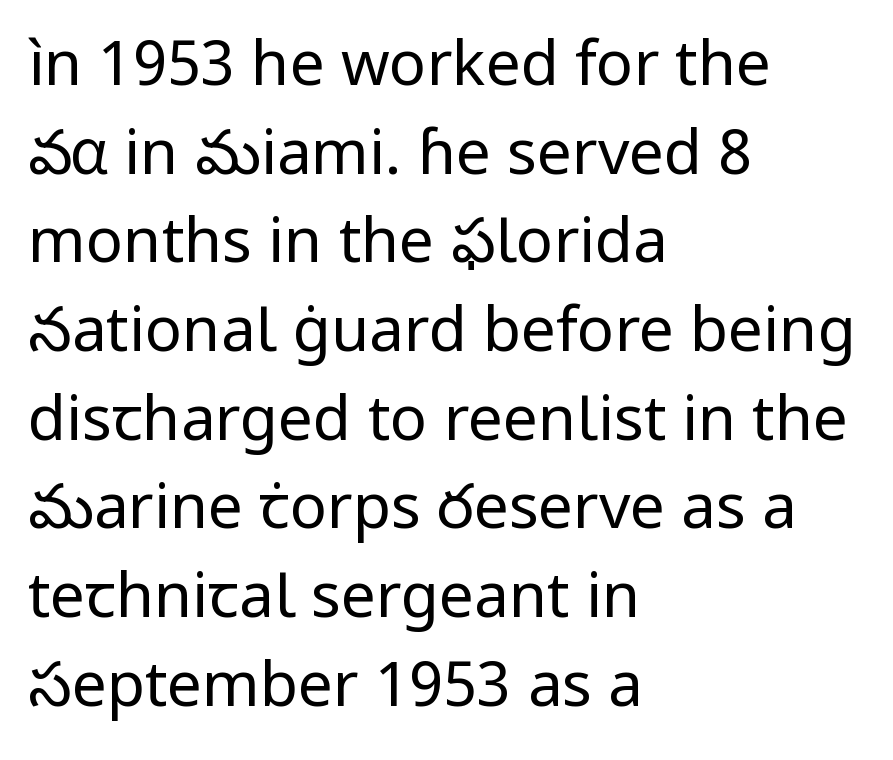
The block of text has a typical density, with ordinary space between rows. This rendering features lettering with no underline. Unlike a traditional serif, this face leaves its strokes unadorned. A classic flush-left, rag-right setting is used for this passage. Looks like regular typesetting: each glyph gets only the width it needs. In terms of posture, this sample is upright.
